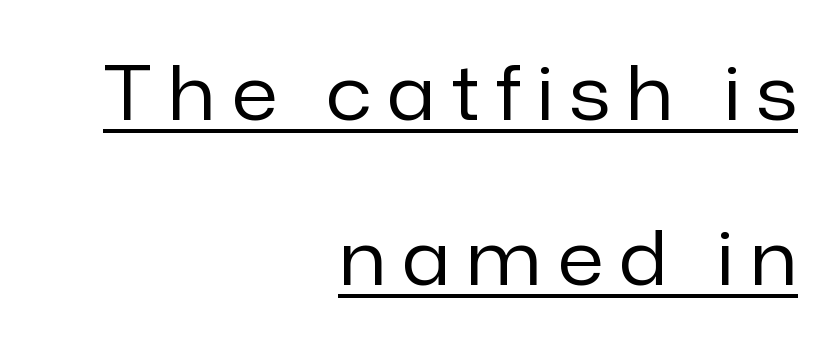
Notice how the stems are strictly vertical — no italics here. Does the copy run flush right? Yes — the right margin is perfectly even. Each new line begins a long way beneath the previous one. The weight would be labelled regular, book, light, or lighter still. The passage shown is underscored from start to finish.
